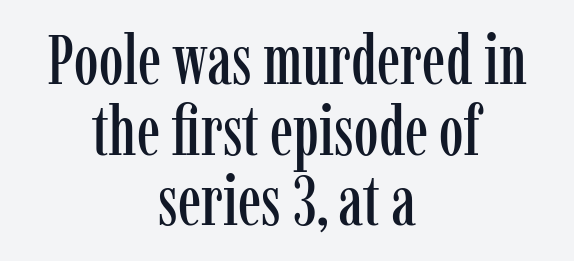
A roman cut, with each character standing at attention. A clean baseline with only descenders dipping below it. The rendering uses natural spacing where letterforms have individual widths. The designer went with a serif here, giving each stem small feet.
